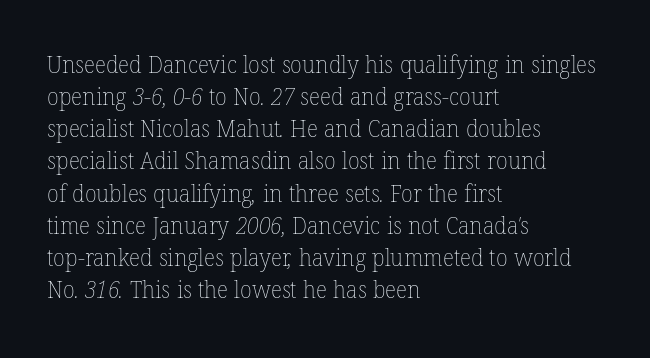
Q: Is the text bold? A: No.
Q: Is the text underlined? A: No.
Q: How is the paragraph aligned? A: Left-aligned.
Q: Is the spacing between letters normal or unusually wide? A: Normal.
Q: Is the spacing between lines tight, normal or loose? A: Normal.
